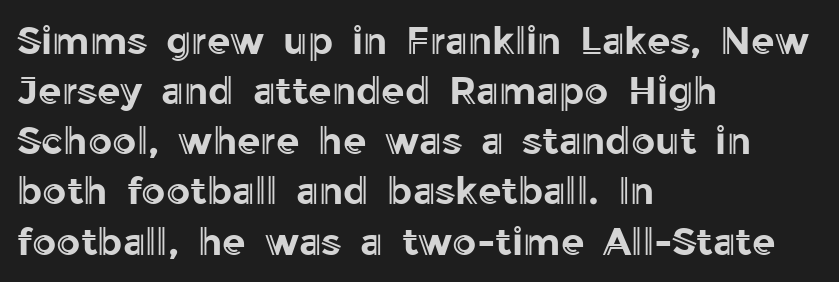
{"italic": "no", "width": "normal", "x_height": "medium", "monospaced": "no", "underline": "no", "align": "left", "line_spacing": "normal", "line_spacing_ratio": 1.32, "letter_spacing": "normal", "letter_spacing_em": 0.0, "glyph_px": 38}
